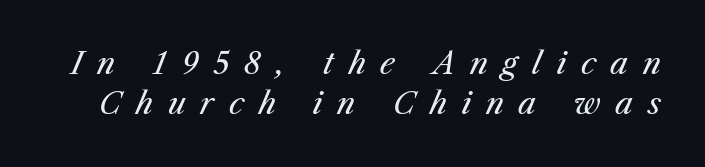
The zone under the glyphs is completely vacant. Looks like regular typesetting: each glyph gets only the width it needs. Regarding leading, the lines here are spaced in the standard way. There is plenty of visible air inserted between adjacent glyphs. Nothing heavy about these letters — not bold at all. Slanted lettering throughout.
